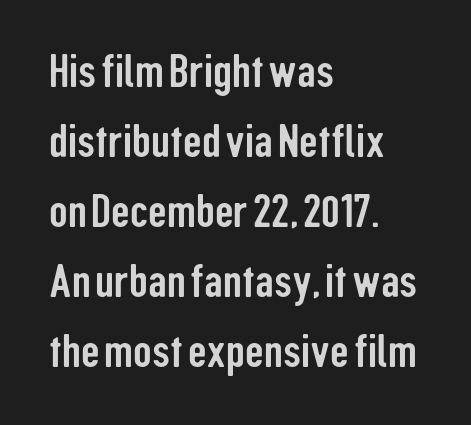
Grotesque or geometric, the face here clearly has no serifs. Looks like regular typesetting: each glyph gets only the width it needs. Glyph-to-glyph distance matches everyday printed text. The text block is weighted toward the left margin, trailing off unevenly rightward.
